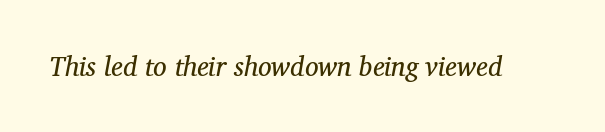
Q: Is the text bold? A: No.
Q: Is the text italic (slanted)? A: Yes, it leans right by about 12 degrees.
Q: Is the text underlined? A: No.
Q: Is the spacing between letters normal or unusually wide? A: Normal.
